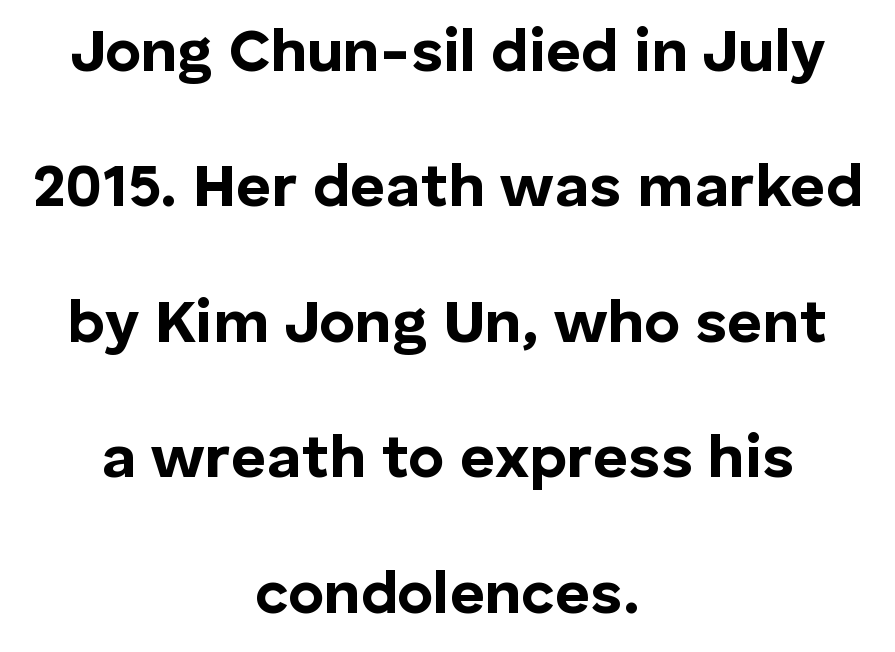
Q: Is the text bold? A: Yes.
Q: Is the text italic (slanted)? A: No, it is upright.
Q: Is the typeface a serif or a sans-serif typeface? A: Sans-serif.
Q: Is the text underlined? A: No.
Q: How is the paragraph aligned? A: Centered.
Q: Is the spacing between letters normal or unusually wide? A: Normal.
Q: Is the spacing between lines tight, normal or loose? A: Loose.
Q: Width (condensed, normal, or wide)? A: Normal.
Q: Stroke contrast? A: Low.
Q: x-height? A: Medium.
Q: Monospaced? A: No.
